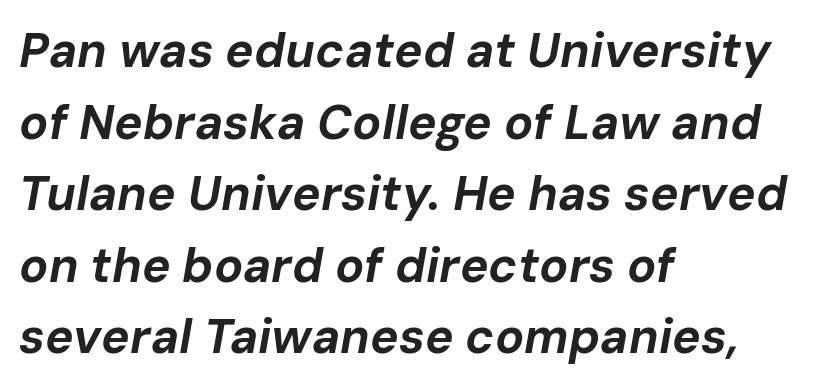
{"italic": "yes", "lean": "right", "slant_degrees": 10, "bold": "yes", "weight": "bold", "width": "normal", "stroke_contrast": "low", "x_height": "medium", "monospaced": "no", "underline": "no", "align": "left", "line_spacing": "normal", "line_spacing_ratio": 1.49, "letter_spacing": "normal", "letter_spacing_em": 0.0, "glyph_px": 48}
